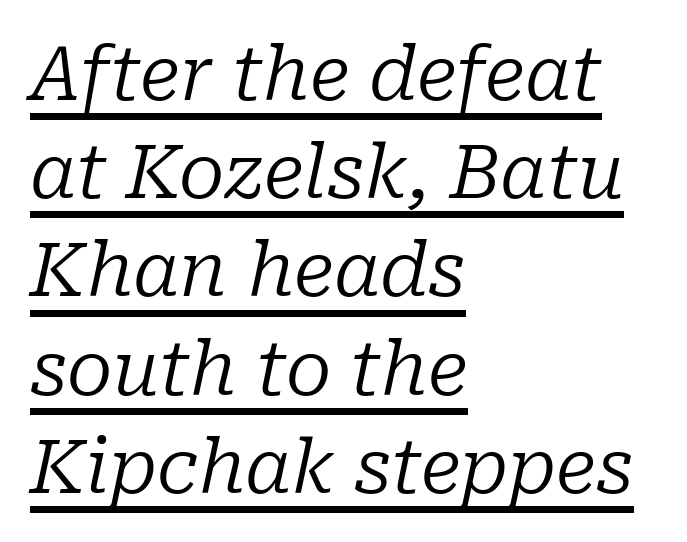
{"serif": "yes", "italic": "yes", "lean": "right", "slant_degrees": 10, "bold": "no", "weight": "regular", "width": "normal", "stroke_contrast": "low", "x_height": "medium", "monospaced": "no", "underline": "yes", "align": "left", "line_spacing": "normal", "line_spacing_ratio": 1.31, "letter_spacing": "normal", "letter_spacing_em": 0.0, "glyph_px": 75}
